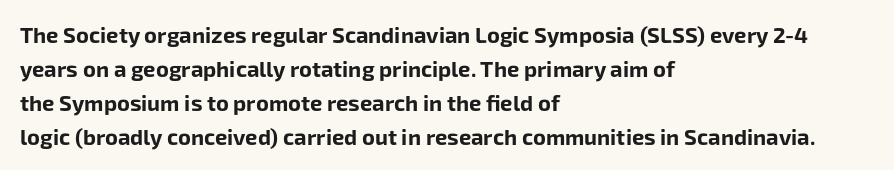
Q: Is the text bold? A: Yes.
Q: Is the text italic (slanted)? A: No, it is upright.
Q: Is the text underlined? A: No.
Q: How is the paragraph aligned? A: Left-aligned.
Q: Is the spacing between letters normal or unusually wide? A: Normal.
Q: Is the spacing between lines tight, normal or loose? A: Normal.
